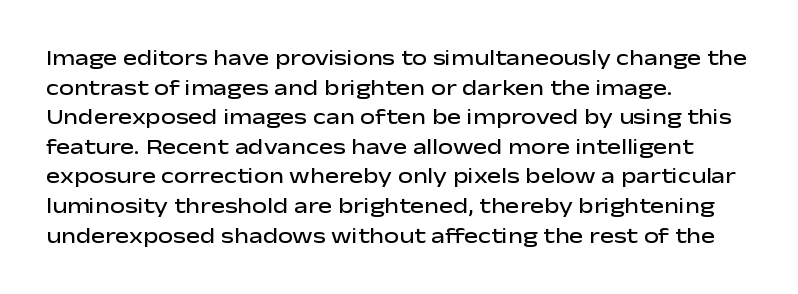
If you measured baseline to baseline, you'd find a middling distance. No italicization has been applied; the sample stays upright. If you drew a ruler down the left edge, every line would touch it. Has an underline been added? It has not. Semibold letterforms, between regular and bold. Here the glyphs are tracked normally, forming tight word shapes.
